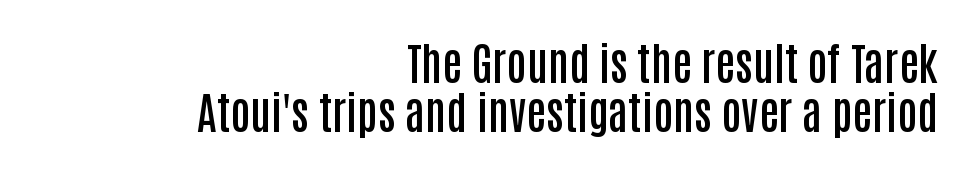
Nothing sits at the stroke ends, so this counts as sans-serif. Underline: absent. Note the varied advance widths — an 'i' is clearly narrower than an 'm'. Posture: vertical. Notice the strokes are somewhat thickened but not fully heavy: this is a semibold. Nothing unusual about the tracking: characters are spaced as the font intends.
